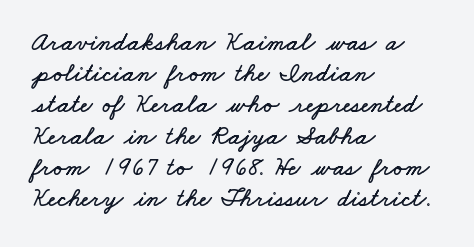
The image shows 26 px text type; set left-aligned, line spacing 1.2x, normal letter spacing, not underlined.
